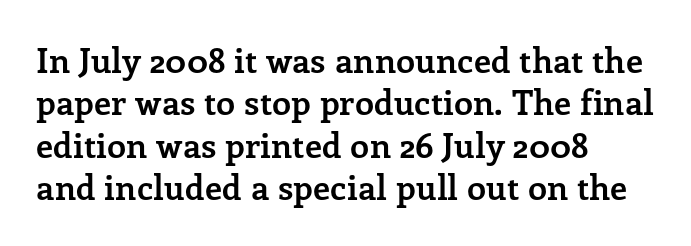
{"serif": "yes", "italic": "no", "bold": "yes", "weight": "semibold", "width": "normal", "stroke_contrast": "low", "x_height": "medium", "monospaced": "no", "underline": "no", "align": "left", "line_spacing": "normal", "line_spacing_ratio": 1.25, "letter_spacing": "normal", "letter_spacing_em": 0.0, "glyph_px": 34}
